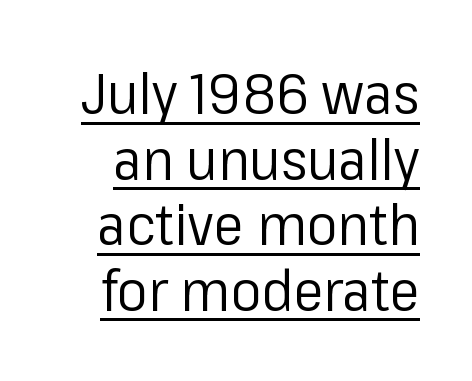
Letters have the restrained weight of plain body copy at most. Is this a fixed-width face? No — the glyphs have proportional, varying widths. The rendering keeps characters at their native spacing. Like a heading marked for emphasis, these lines bear an underscore. Vertical spacing — tight.
